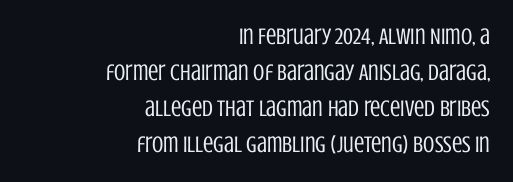
One-word summary of the alignment: right. Ink coverage per letter is moderate at most. If you measured baseline to baseline, you'd find a middling distance. Words appear dense and cohesive because spacing is normal.
